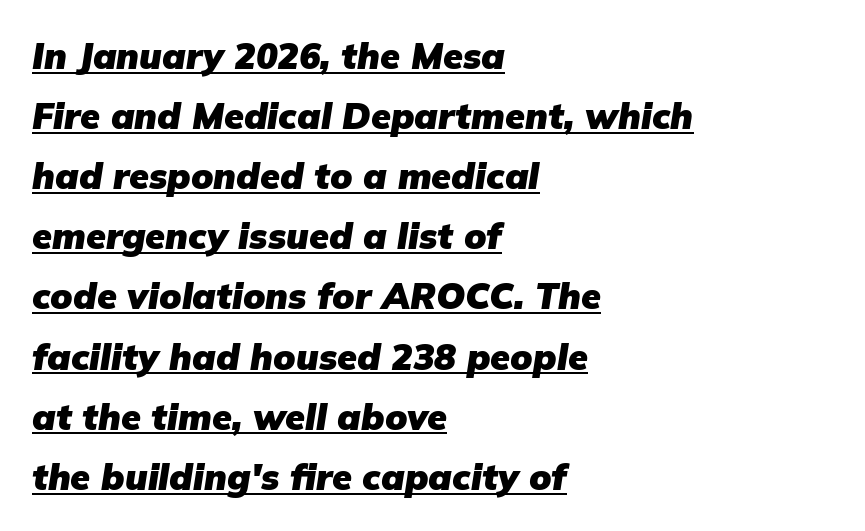
The image shows 36 px heavy type, italic (leaning right); set left-aligned, normal line spacing (1.67x), normal letter spacing, underlined; low stroke contrast and a medium x-height.
